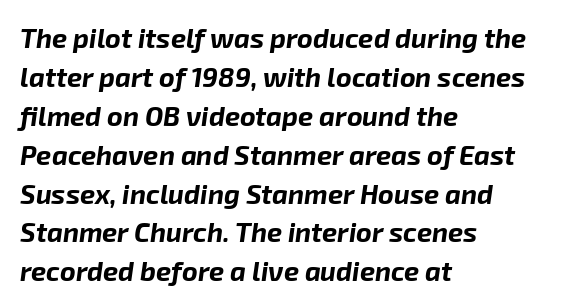
Q: Is the text bold? A: Yes.
Q: Is the text italic (slanted)? A: Yes, it leans right by about 8 degrees.
Q: Is the text underlined? A: No.
Q: How is the paragraph aligned? A: Left-aligned.
Q: Is the spacing between letters normal or unusually wide? A: Normal.
Q: Is the spacing between lines tight, normal or loose? A: Normal.
